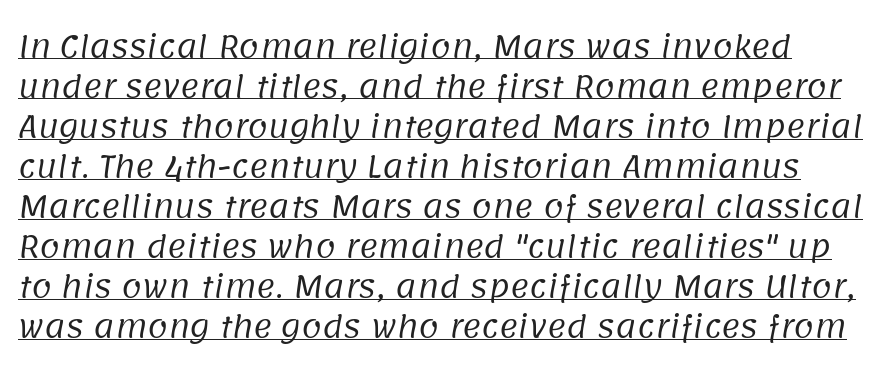
The image shows 29 px regular-weight sans-serif type; set normal line spacing (1.38x), normal letter spacing, underlined; low stroke contrast and a large x-height.
